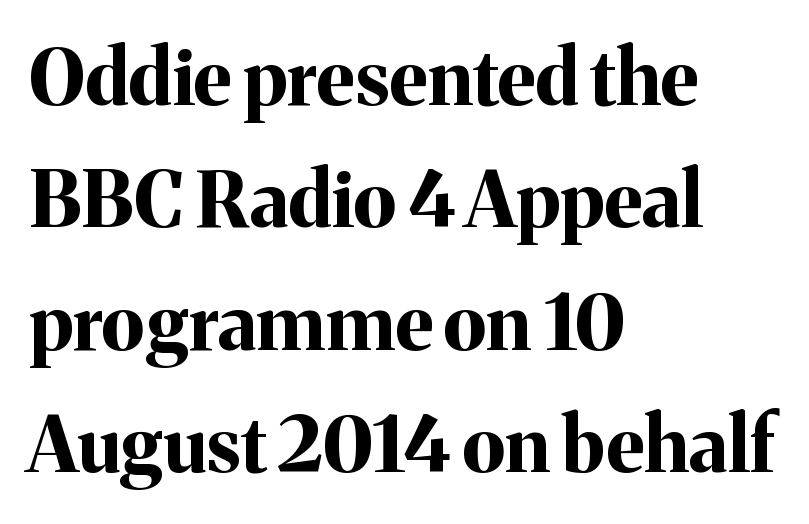
{"serif": "yes", "italic": "no", "bold": "yes", "weight": "bold", "width": "normal", "stroke_contrast": "medium", "x_height": "medium", "monospaced": "no", "underline": "no", "align": "left", "line_spacing": "normal", "line_spacing_ratio": 1.59, "letter_spacing": "normal", "letter_spacing_em": 0.0, "glyph_px": 77}
